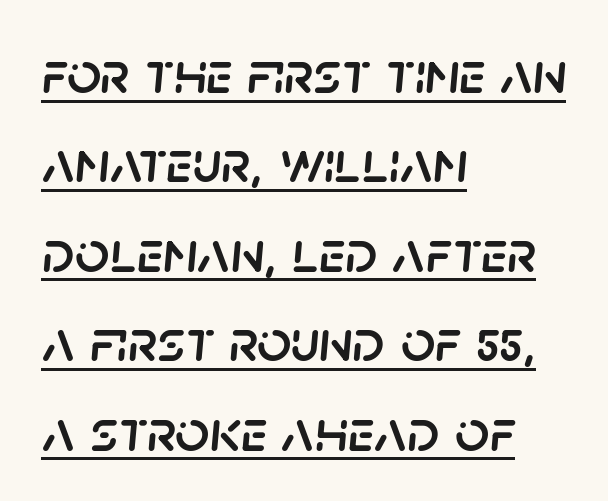
Q: Is the text italic (slanted)? A: Yes, it leans right by about 5 degrees.
Q: Is the text underlined? A: Yes.
Q: How is the paragraph aligned? A: Left-aligned.
Q: Is the spacing between letters normal or unusually wide? A: Normal.
Q: Is the spacing between lines tight, normal or loose? A: Normal.
Q: Width (condensed, normal, or wide)? A: Normal.
Q: Stroke contrast? A: Low.
Q: x-height? A: Large.
Q: Monospaced? A: No.
